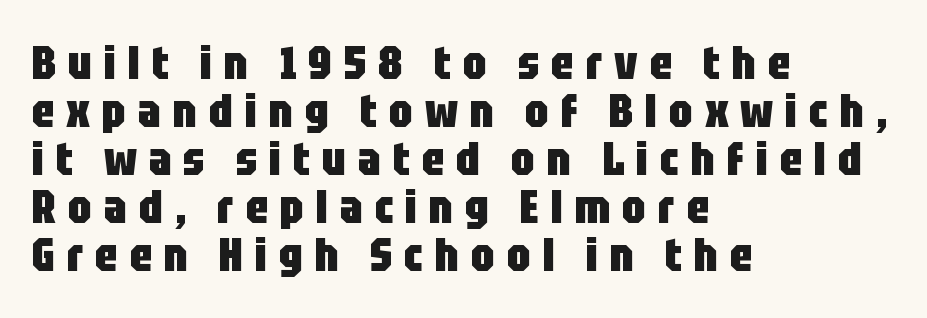
These lines stack with their left ends in a neat column. Check the space under the baseline: it is left empty. Thick stems and heavy bowls — unmistakably bold. Line spacing here is tight. A typesetter would label this face a sans. The rendering uses natural spacing where letterforms have individual widths.
